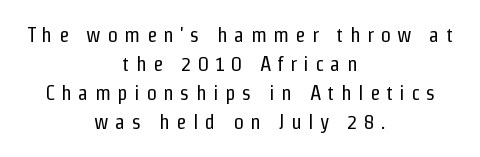
The rows are spaced the way most documents space them. The paragraph has two soft edges and a firm central axis. No word sits above an underline. No heavy texture on the line: the type isn't bold. Does the lettering tilt? It doesn't — this is upright. A typesetter would call this heavily tracked-out type.
